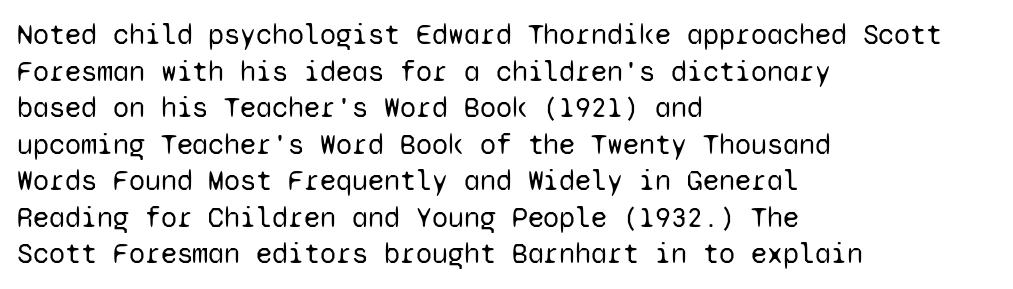
Q: Is the text bold? A: No.
Q: Is the text italic (slanted)? A: No, it is upright.
Q: Is the typeface a serif or a sans-serif typeface? A: Sans-serif.
Q: Is the text underlined? A: No.
Q: How is the paragraph aligned? A: Left-aligned.
Q: Is the spacing between letters normal or unusually wide? A: Normal.
Q: Is the spacing between lines tight, normal or loose? A: Normal.
Q: Width (condensed, normal, or wide)? A: Normal.
Q: Stroke contrast? A: Low.
Q: x-height? A: Medium.
Q: Monospaced? A: Yes.
